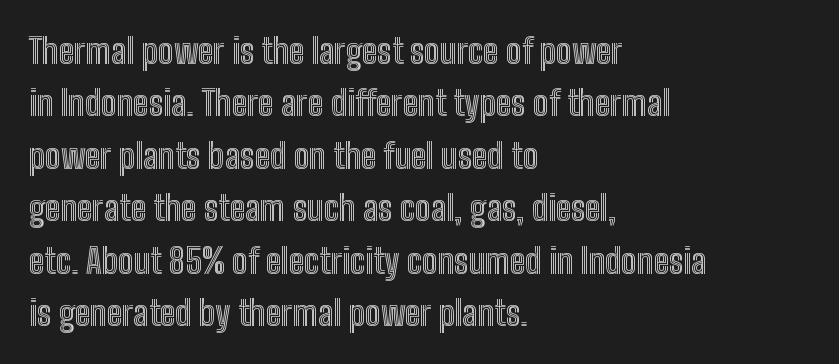
{"italic": "no", "width": "condensed", "x_height": "medium", "monospaced": "no", "underline": "no", "align": "left", "line_spacing": "normal", "line_spacing_ratio": 1.5, "letter_spacing": "normal", "letter_spacing_em": 0.0, "glyph_px": 35}
